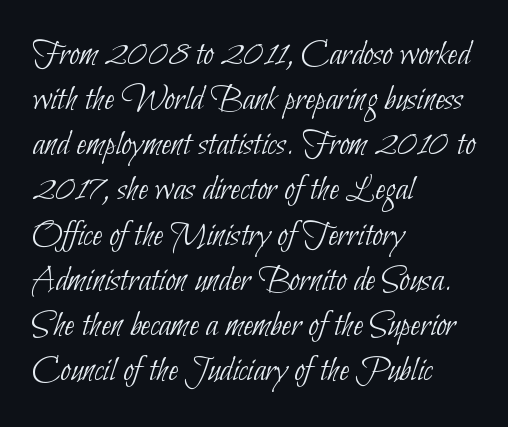
{"serif": "no", "bold": "no", "weight": "thin", "width": "condensed", "stroke_contrast": "low", "x_height": "small", "monospaced": "no", "underline": "no", "align": "left", "line_spacing_ratio": 1.22, "letter_spacing": "normal", "letter_spacing_em": 0.0, "glyph_px": 37}
